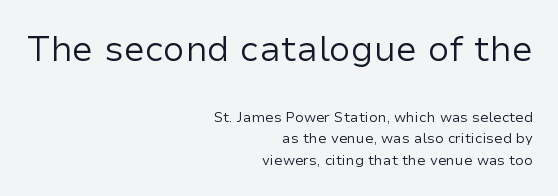
The image shows 35 px regular-weight sans-serif type, upright; set right-aligned, normal line spacing (1.54x), normal letter spacing, not underlined; the first (top) block is 2.5x larger; low stroke contrast and a medium x-height.
